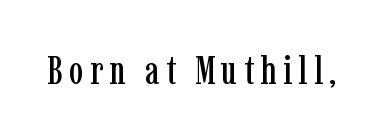
Q: Is the text italic (slanted)? A: No, it is upright.
Q: Is the typeface a serif or a sans-serif typeface? A: Serif.
Q: Is the text underlined? A: No.
Q: Width (condensed, normal, or wide)? A: Condensed.
Q: Stroke contrast? A: Low.
Q: x-height? A: Medium.
Q: Monospaced? A: No.
